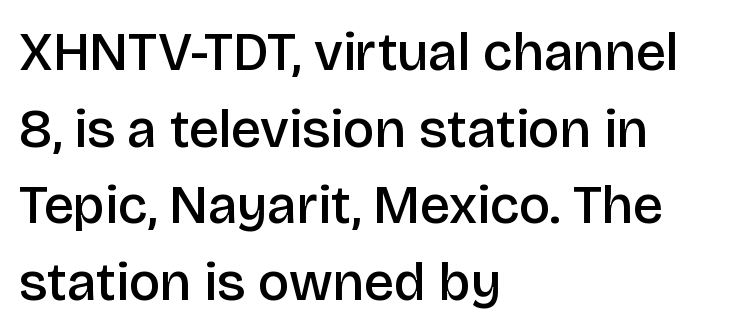
{"serif": "no", "italic": "no", "bold": "semi", "weight": "semibold", "width": "normal", "stroke_contrast": "low", "x_height": "large", "monospaced": "no", "underline": "no", "align": "left", "line_spacing": "normal", "line_spacing_ratio": 1.42, "letter_spacing": "normal", "letter_spacing_em": 0.0, "glyph_px": 54}
